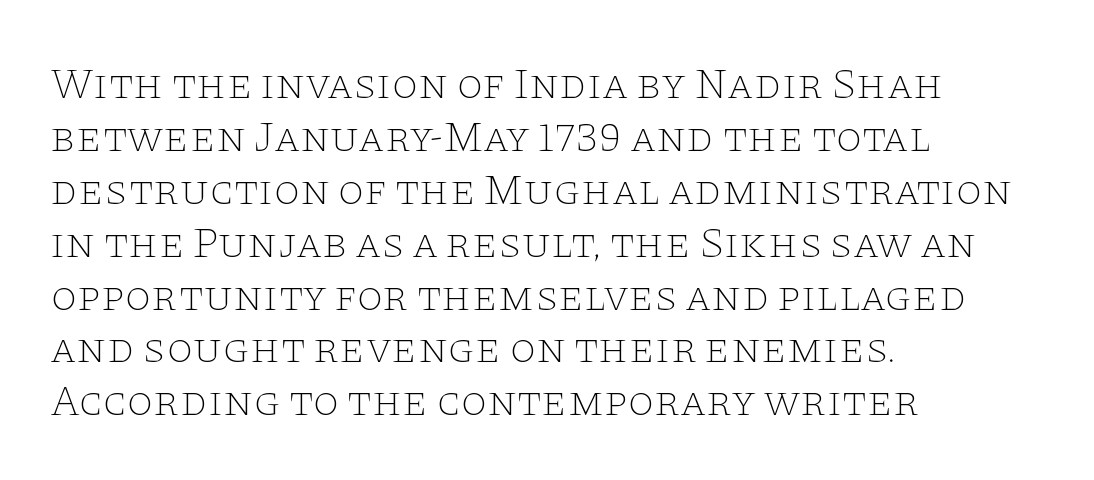
A student would call this left alignment; a typographer would say flush left, rag right. Descenders are the only things crossing below the line. Students, note that the glyphs here touch the page at normal intervals. The rendering uses natural spacing where letterforms have individual widths.
